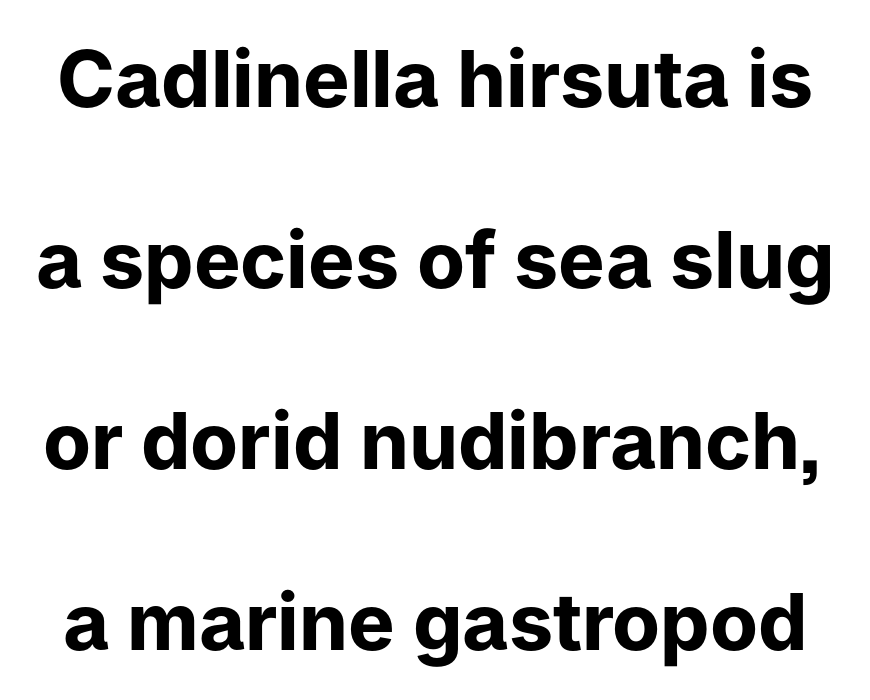
Ascenders rise straight up at ninety degrees. A typesetter would call this proportional, since set widths differ per character. Nobody touched the tracking dial on this one. Descender tails drop into unmarked territory. This sample trades compactness for vertical openness between lines. I'd describe the lettering as bold — thick and assertive.
